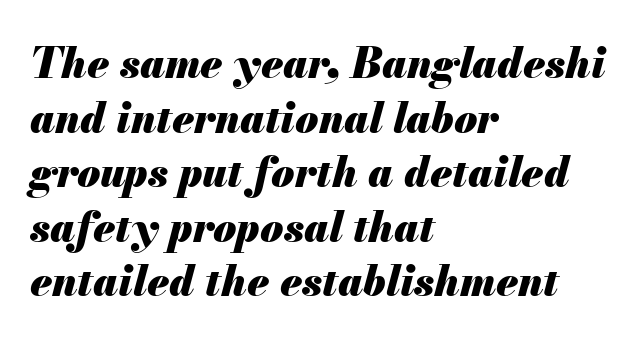
{"italic": "yes", "lean": "right", "slant_degrees": 13, "bold": "yes", "weight": "heavy", "width": "normal", "stroke_contrast": "medium", "x_height": "small", "monospaced": "no", "underline": "no", "align": "left", "line_spacing": "normal", "line_spacing_ratio": 1.3, "letter_spacing": "normal", "letter_spacing_em": 0.0, "glyph_px": 42}
